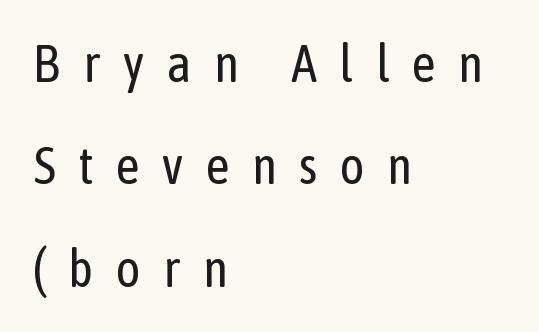
Q: Is the text bold? A: No.
Q: Is the text italic (slanted)? A: No, it is upright.
Q: Is the typeface a serif or a sans-serif typeface? A: Sans-serif.
Q: Is the text underlined? A: No.
Q: How is the paragraph aligned? A: Left-aligned.
Q: Is the spacing between letters normal or unusually wide? A: Unusually wide.
Q: Is the spacing between lines tight, normal or loose? A: Loose.
Q: Width (condensed, normal, or wide)? A: Condensed.
Q: Stroke contrast? A: Low.
Q: x-height? A: Medium.
Q: Monospaced? A: No.
